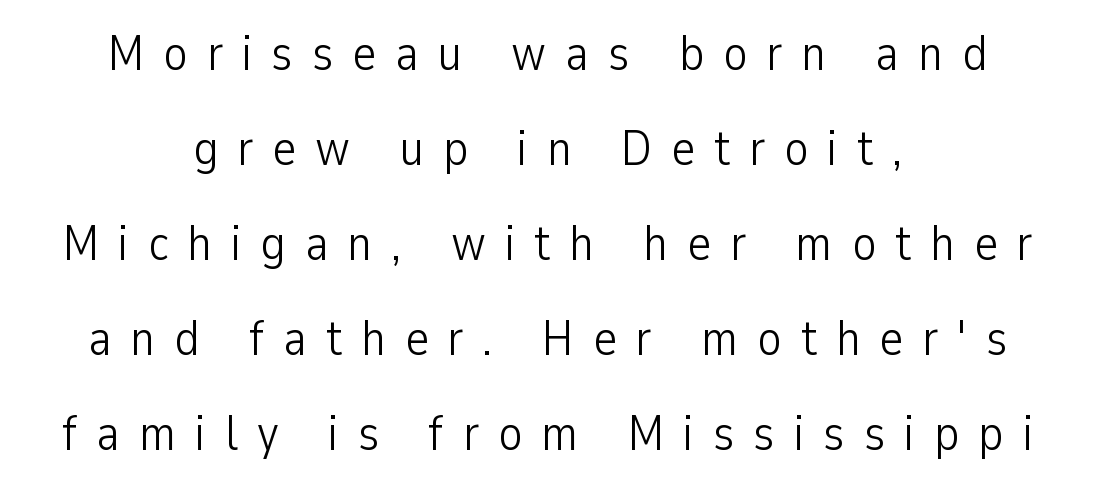
Character widths vary here, with narrow letters taking less room than wide ones. The characters are drawn with everyday or finer stroke widths. The letters carry no serifs — their stems end cleanly without finishing strokes. Tracking value appears strongly positive — letters spread wide. No italicization has been applied; the sample stays upright.
